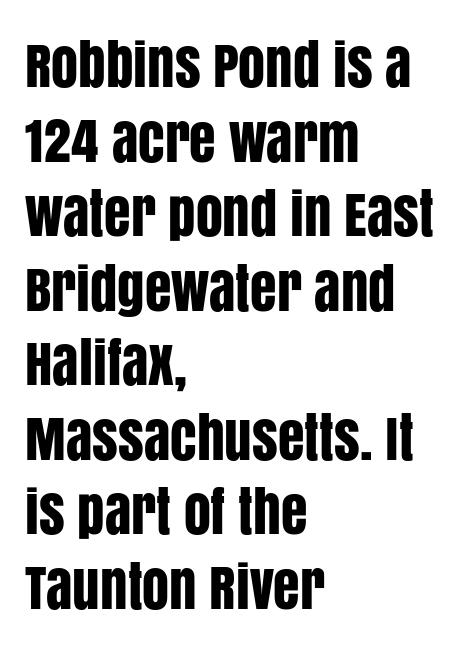
Stroke terminals: plain, sans-serif. Quick note: interline space is typical. Students, note that the glyphs here touch the page at normal intervals. The specimen omits any rule beneath the text block's lines. These lines are set flush left with a ragged right edge. Think of a printed novel: that variable character pitch is what you see here.
